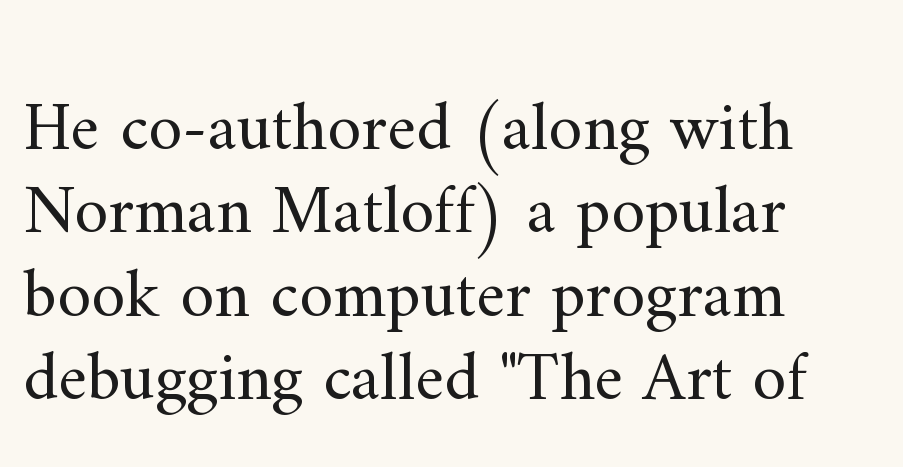
The image shows 69 px regular-weight serif type, upright; set left-aligned, line spacing 1.21x, normal letter spacing, not underlined; medium stroke contrast and a small x-height.
